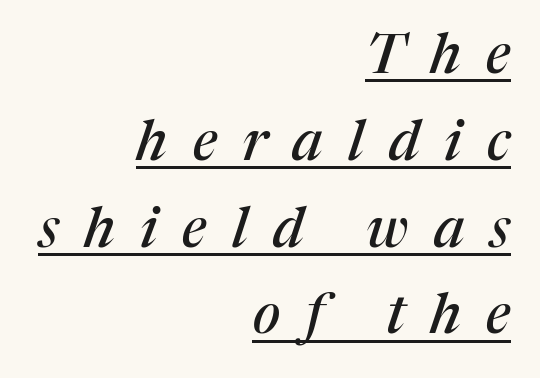
The image shows 56 px serif type, italic (leaning right); set right-aligned, normal line spacing (1.55x), unusually wide letter spacing (+0.45 em), underlined; medium stroke contrast and a medium x-height.
